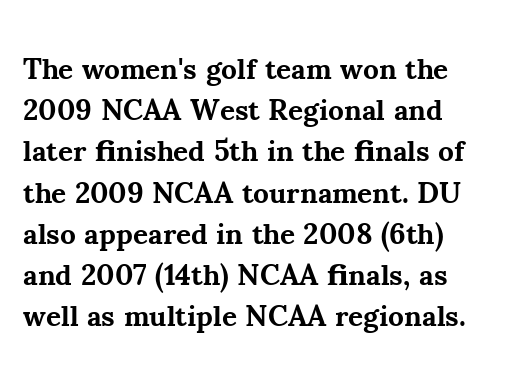
Q: Is the text bold? A: Yes.
Q: Is the text italic (slanted)? A: No, it is upright.
Q: Is the typeface a serif or a sans-serif typeface? A: Serif.
Q: Is the text underlined? A: No.
Q: Is the spacing between letters normal or unusually wide? A: Normal.
Q: Is the spacing between lines tight, normal or loose? A: Normal.
Q: Width (condensed, normal, or wide)? A: Normal.
Q: Stroke contrast? A: Medium.
Q: x-height? A: Small.
Q: Monospaced? A: No.
